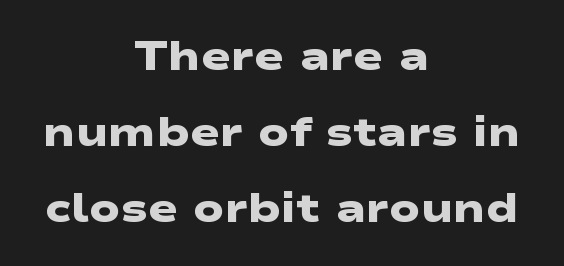
{"serif": "no", "bold": "yes", "weight": "heavy", "width": "wide", "stroke_contrast": "low", "x_height": "medium", "monospaced": "no", "underline": "no", "align": "center", "line_spacing": "loose", "line_spacing_ratio": 1.9, "letter_spacing": "normal", "letter_spacing_em": 0.0, "glyph_px": 40}
